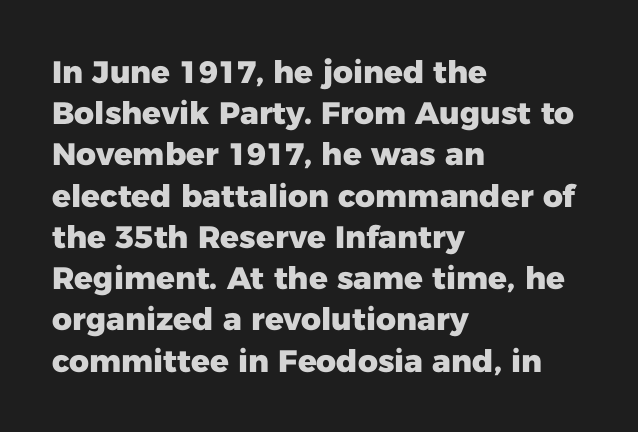
{"serif": "no", "italic": "no", "bold": "yes", "weight": "heavy", "width": "normal", "stroke_contrast": "low", "x_height": "medium", "monospaced": "no", "underline": "no", "align": "left", "line_spacing": "normal", "line_spacing_ratio": 1.33, "letter_spacing": "normal", "letter_spacing_em": 0.0, "glyph_px": 31}
